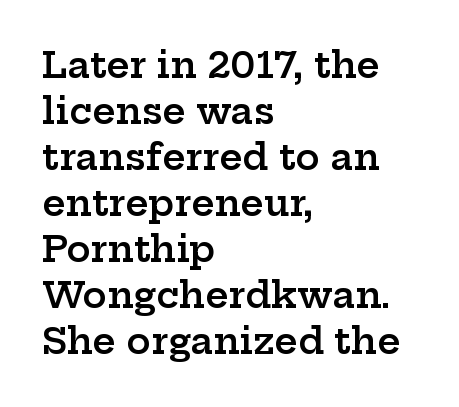
Q: Is the text bold? A: Semi-bold.
Q: Is the text italic (slanted)? A: No, it is upright.
Q: Is the typeface a serif or a sans-serif typeface? A: Serif.
Q: Is the text underlined? A: No.
Q: How is the paragraph aligned? A: Left-aligned.
Q: Is the spacing between letters normal or unusually wide? A: Normal.
Q: Is the spacing between lines tight, normal or loose? A: Normal.
Q: Width (condensed, normal, or wide)? A: Wide.
Q: Stroke contrast? A: Low.
Q: x-height? A: Medium.
Q: Monospaced? A: No.
